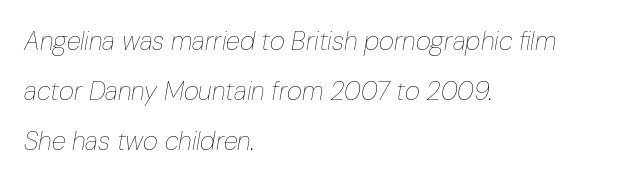
{"italic": "yes", "lean": "right", "slant_degrees": 10, "bold": "no", "underline": "no", "align": "left", "line_spacing": "loose", "line_spacing_ratio": 1.92, "letter_spacing": "normal", "letter_spacing_em": 0.0, "glyph_px": 26}
